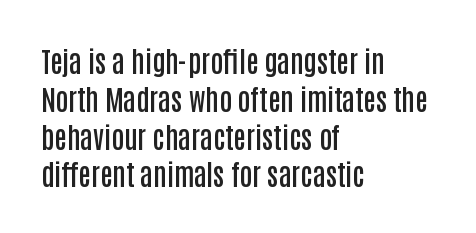
Q: Is the text bold? A: Semi-bold.
Q: Is the text italic (slanted)? A: No, it is upright.
Q: Is the typeface a serif or a sans-serif typeface? A: Sans-serif.
Q: Is the text underlined? A: No.
Q: How is the paragraph aligned? A: Left-aligned.
Q: Is the spacing between letters normal or unusually wide? A: Normal.
Q: Is the spacing between lines tight, normal or loose? A: Normal.
Q: Width (condensed, normal, or wide)? A: Condensed.
Q: Stroke contrast? A: Low.
Q: x-height? A: Large.
Q: Monospaced? A: No.
